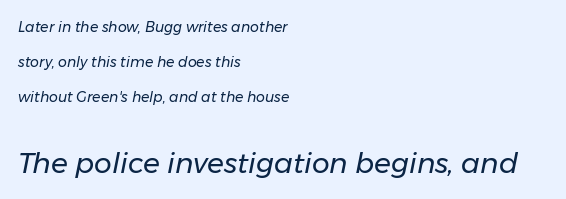
{"italic": "yes", "lean": "right", "slant_degrees": 11, "bold": "no", "weight": "regular", "width": "normal", "stroke_contrast": "low", "x_height": "medium", "monospaced": "no", "underline": "no", "align": "left", "line_spacing": "loose", "line_spacing_ratio": 2.49, "letter_spacing": "normal", "letter_spacing_em": 0.0, "larger_block": "second", "size_ratio": 2.0, "glyph_px": 28}
